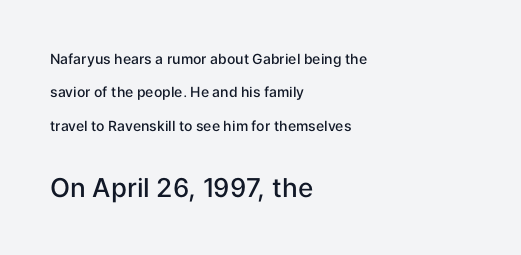
Descenders hang freely into open space. A student would notice the bottom passage is typeset larger than what precedes it. Words appear dense and cohesive because spacing is normal. In terms of posture, this sample is upright. The vertical gap from one line to the next is large.
